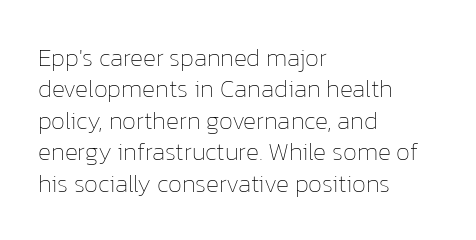
The image shows 25 px text type, upright; set left-aligned, normal line spacing (1.26x), normal letter spacing, not underlined.
